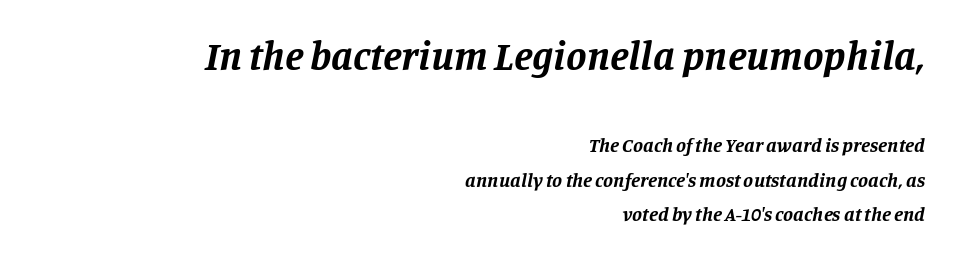
The font's italic variant was chosen for this text. The designer gave the opening block more size than the closing block. Typeset ragged left — the right edge is the straight one. The glyphs are unaccompanied by any horizontal stroke below them.
